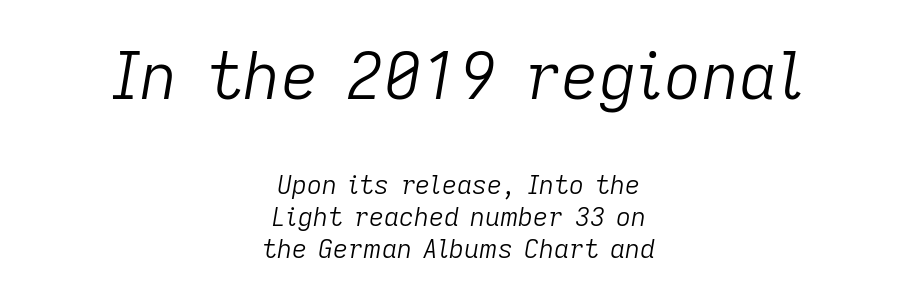
The space directly below the letters is spotless. Large over small — that's the arrangement of the two blocks here. Summary of weight: not heavy and not bold. Looks like regular typesetting: each glyph gets only the width it needs.
